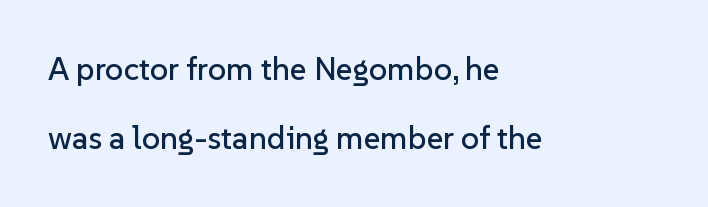
There is no visible air inserted between adjacent glyphs. Examine the stroke ends and you'll find no serifs. Does the lettering tilt? It doesn't — this is upright. The lines are spread far apart with generous leading.
